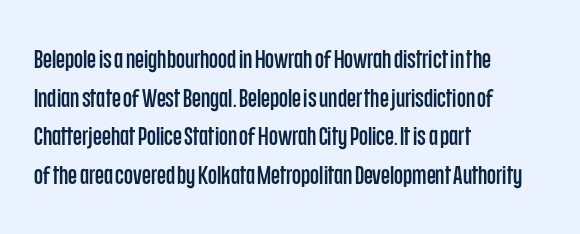
Q: Is the text italic (slanted)? A: No, it is upright.
Q: Is the text underlined? A: No.
Q: How is the paragraph aligned? A: Left-aligned.
Q: Is the spacing between letters normal or unusually wide? A: Normal.
Q: Is the spacing between lines tight, normal or loose? A: Normal.
